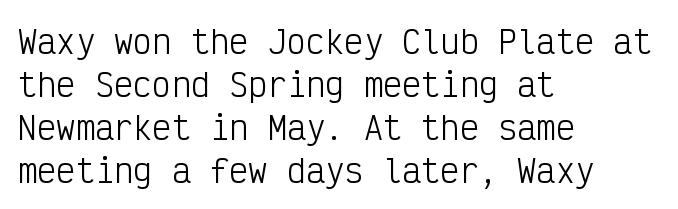
Spacing verdict: monospaced, one width for all characters. The vertical gap from one line to the next is medium. Posture: vertical. The gap between lines stays unmarked.
